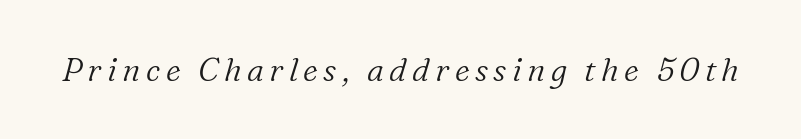
The image shows 32 px light serif type, italic (leaning right); set not underlined; low stroke contrast and a medium x-height.
